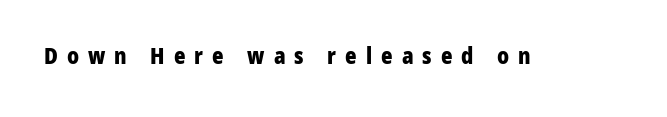
On the weight axis this lands at bold, roughly 700. Nope, not italic — everything's standing straight. The space beneath each line is pristine and unruled. The type is letterspaced generously, with wide tracking.
